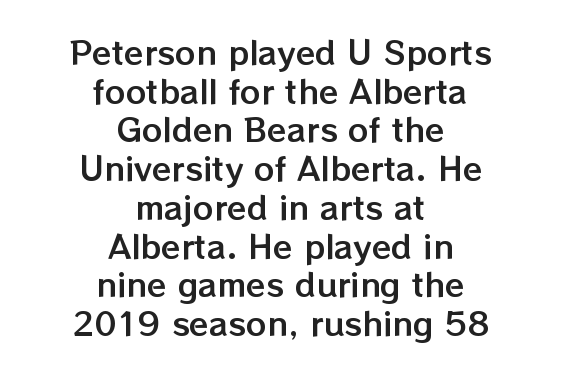
Q: Is the text italic (slanted)? A: No, it is upright.
Q: Is the text underlined? A: No.
Q: How is the paragraph aligned? A: Centered.
Q: Is the spacing between letters normal or unusually wide? A: Normal.
Q: Width (condensed, normal, or wide)? A: Normal.
Q: Stroke contrast? A: Low.
Q: x-height? A: Medium.
Q: Monospaced? A: No.
